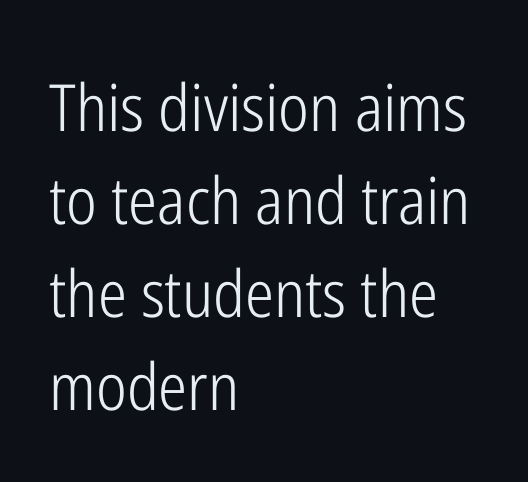
The lines are quadded left. The space between consecutive lines is moderate. Caption: standard tracking, unaltered. Style check: upright.
